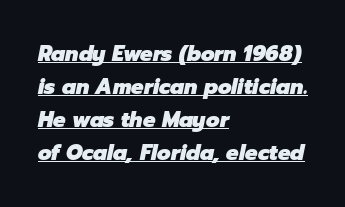
{"italic": "yes", "lean": "right", "slant_degrees": 12, "bold": "yes", "underline": "yes", "align": "left", "line_spacing": "normal", "line_spacing_ratio": 1.57, "letter_spacing": "normal", "letter_spacing_em": 0.0, "glyph_px": 21}
